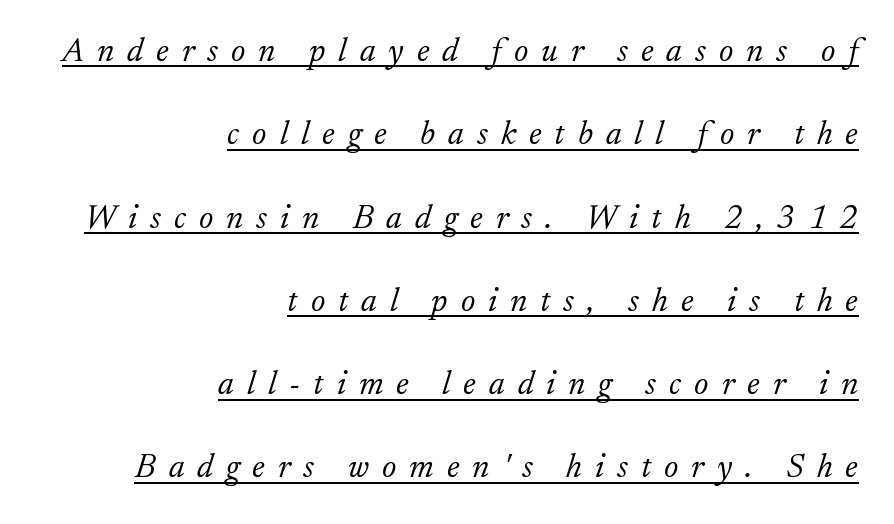
The rag falls on the left side of this text block. These lines are rendered in a variable-pitch font. Does extra space separate the letters? Yes, quite a lot of it. The leading is generous, giving the passage an open texture.
